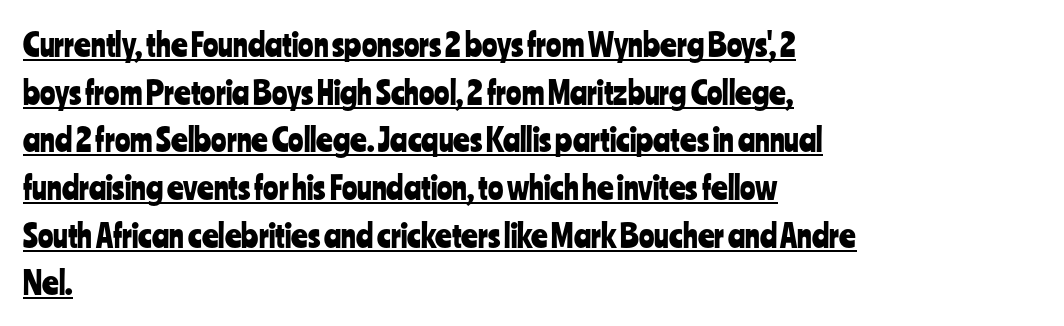
Beneath each row of characters lies a ruled line. These lines sit exactly where default settings would place them. The passage is arranged the way most books set body copy — flush left. Quick note: not italic, upright.
